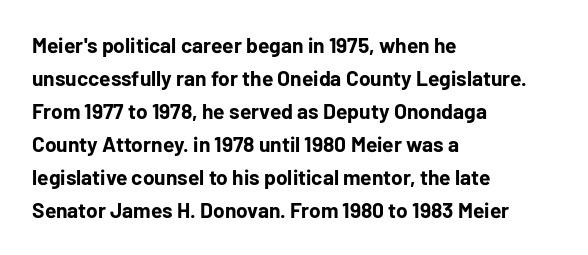
{"italic": "no", "bold": "yes", "underline": "no", "align": "left", "line_spacing": "normal", "line_spacing_ratio": 1.57, "letter_spacing": "normal", "letter_spacing_em": 0.0, "glyph_px": 21}
